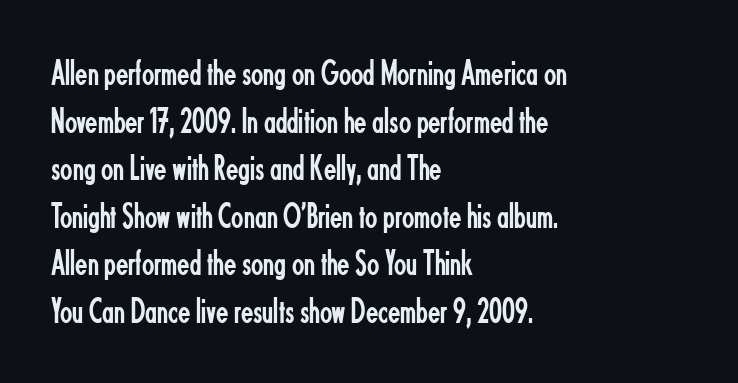
Q: Is the text bold? A: No.
Q: Is the text italic (slanted)? A: No, it is upright.
Q: Is the typeface a serif or a sans-serif typeface? A: Sans-serif.
Q: Is the text underlined? A: No.
Q: How is the paragraph aligned? A: Left-aligned.
Q: Is the spacing between letters normal or unusually wide? A: Normal.
Q: Is the spacing between lines tight, normal or loose? A: Normal.
Q: Width (condensed, normal, or wide)? A: Condensed.
Q: Stroke contrast? A: Low.
Q: x-height? A: Small.
Q: Monospaced? A: No.
